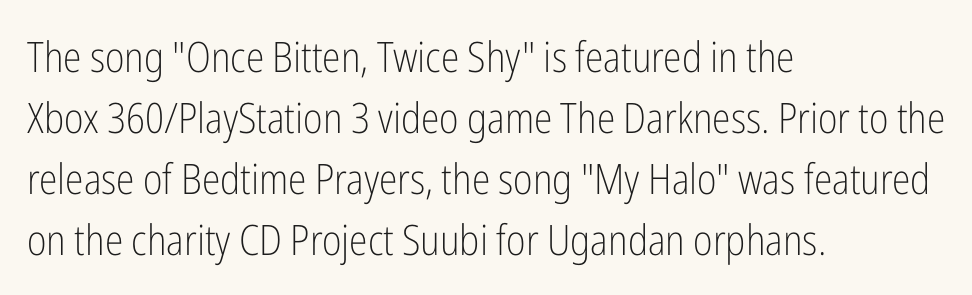
The image shows 42 px light, condensed sans-serif type, upright; set left-aligned, normal line spacing (1.45x), normal letter spacing, not underlined; low stroke contrast and a medium x-height.
